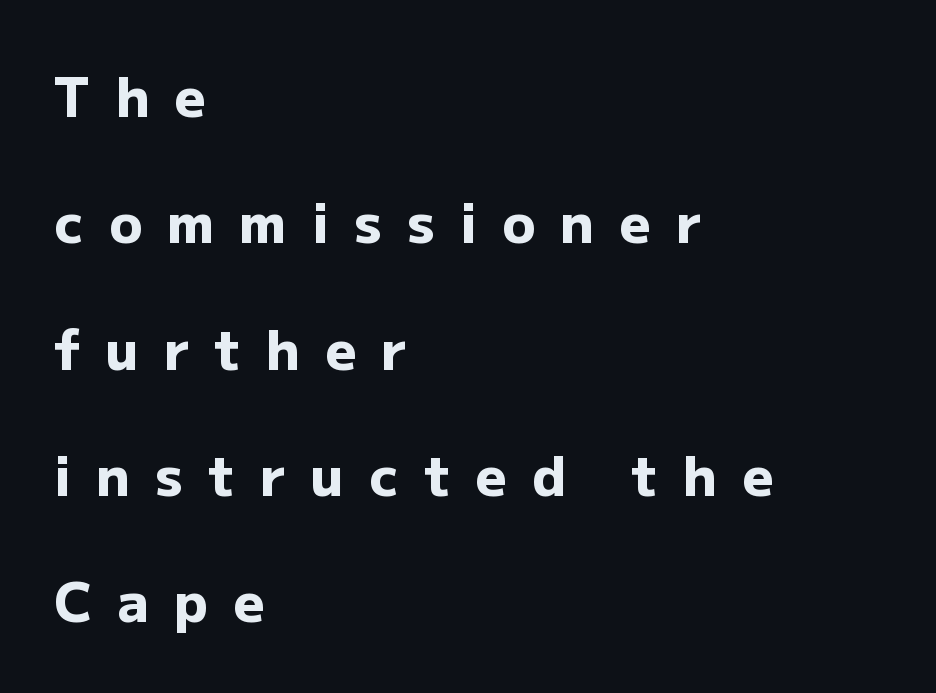
Q: Is the text bold? A: Yes.
Q: Is the text italic (slanted)? A: No, it is upright.
Q: Is the typeface a serif or a sans-serif typeface? A: Sans-serif.
Q: Is the text underlined? A: No.
Q: How is the paragraph aligned? A: Left-aligned.
Q: Is the spacing between letters normal or unusually wide? A: Unusually wide.
Q: Is the spacing between lines tight, normal or loose? A: Loose.
Q: Width (condensed, normal, or wide)? A: Normal.
Q: Stroke contrast? A: Low.
Q: x-height? A: Medium.
Q: Monospaced? A: No.
